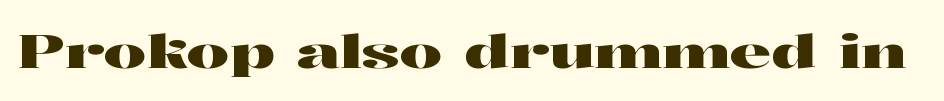
Q: Is the text italic (slanted)? A: No, it is upright.
Q: Is the typeface a serif or a sans-serif typeface? A: Serif.
Q: Is the text underlined? A: No.
Q: Is the spacing between letters normal or unusually wide? A: Normal.
Q: Width (condensed, normal, or wide)? A: Wide.
Q: Stroke contrast? A: High.
Q: x-height? A: Medium.
Q: Monospaced? A: No.
